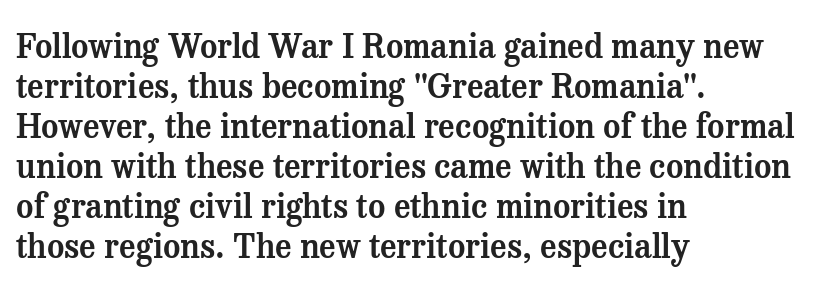
Q: Is the text italic (slanted)? A: No, it is upright.
Q: Is the typeface a serif or a sans-serif typeface? A: Serif.
Q: Is the text underlined? A: No.
Q: How is the paragraph aligned? A: Left-aligned.
Q: Is the spacing between letters normal or unusually wide? A: Normal.
Q: Width (condensed, normal, or wide)? A: Normal.
Q: Stroke contrast? A: Medium.
Q: x-height? A: Medium.
Q: Monospaced? A: No.
